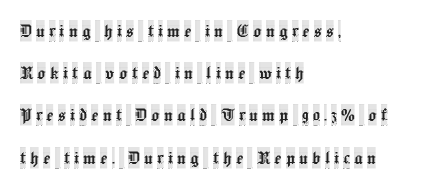
{"italic": "no", "underline": "no", "align": "left", "line_spacing": "loose", "line_spacing_ratio": 2.01, "letter_spacing": "wide", "letter_spacing_em": 0.2, "glyph_px": 21}
